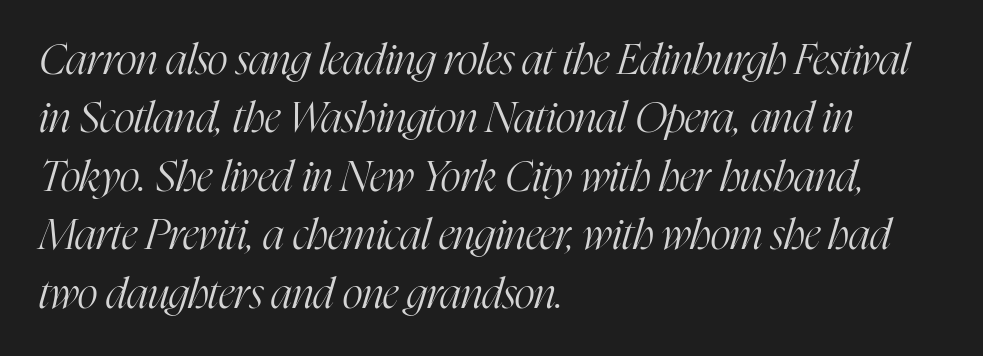
Q: Is the text bold? A: No.
Q: Is the text italic (slanted)? A: Yes, it leans right by about 16 degrees.
Q: Is the typeface a serif or a sans-serif typeface? A: Serif.
Q: Is the text underlined? A: No.
Q: How is the paragraph aligned? A: Left-aligned.
Q: Is the spacing between letters normal or unusually wide? A: Normal.
Q: Is the spacing between lines tight, normal or loose? A: Normal.
Q: Width (condensed, normal, or wide)? A: Condensed.
Q: Stroke contrast? A: High.
Q: x-height? A: Medium.
Q: Monospaced? A: No.
